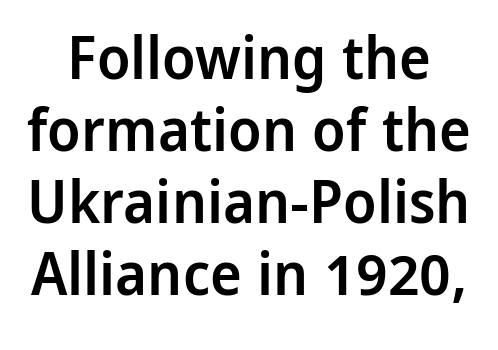
This is roman type, the default non-slanted kind. The letters are semibold — heavier than regular but short of a full bold. Each letter keeps its own natural width here, so spacing adapts to shape. In terms of letterform style, serifs are entirely absent. Default kerning and tracking; the words read as compact shapes.
